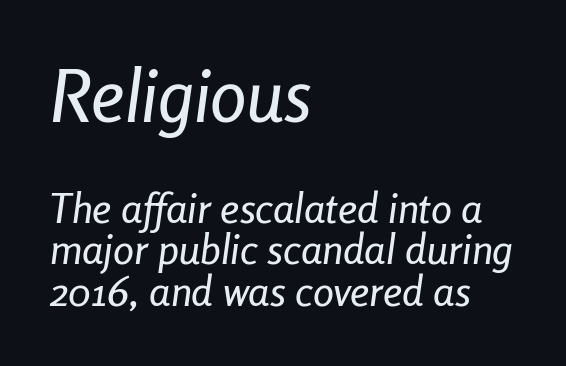
Q: Is the text italic (slanted)? A: Yes, it leans right by about 8 degrees.
Q: Is the text underlined? A: No.
Q: How is the paragraph aligned? A: Left-aligned.
Q: Is the spacing between letters normal or unusually wide? A: Normal.
Q: Is the spacing between lines tight, normal or loose? A: Tight.
Q: Which block of text is set in a larger size, the first (top) or the second (bottom)? A: The first (top) one.
Q: Width (condensed, normal, or wide)? A: Condensed.
Q: Stroke contrast? A: Low.
Q: x-height? A: Medium.
Q: Monospaced? A: No.
